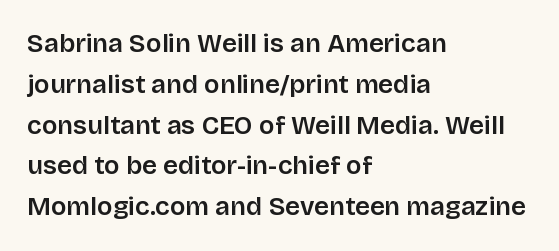
The image shows 26 px text type, upright; set left-aligned, normal line spacing (1.57x), normal letter spacing, not underlined.
